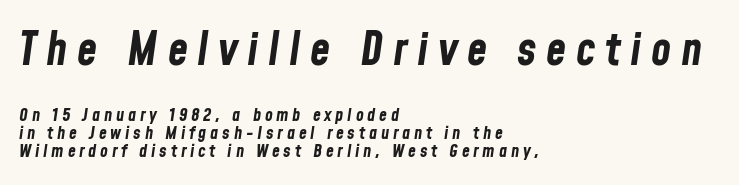
{"italic": "yes", "lean": "right", "slant_degrees": 8, "bold": "yes", "weight": "bold", "width": "condensed", "stroke_contrast": "low", "x_height": "medium", "monospaced": "no", "underline": "no", "align": "left", "line_spacing": "tight", "line_spacing_ratio": 1.02, "letter_spacing": "wide", "letter_spacing_em": 0.21, "larger_block": "first", "size_ratio": 2.56, "glyph_px": 46}
